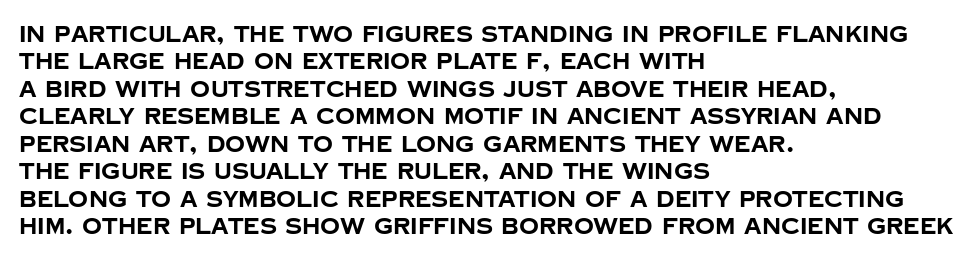
Only glyphs here, with clear space below each row. The type sits square on the baseline with zero lean. Short note: letters normally spaced. Summary of vertical rhythm: regular, with standard interline spacing. Thick stems and heavy bowls — unmistakably bold. Short and long lines alike share a common starting point at left.
